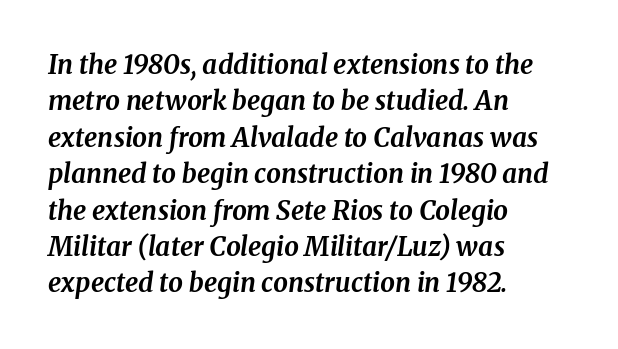
Q: Is the text bold? A: Yes.
Q: Is the text italic (slanted)? A: Yes, it leans right by about 8 degrees.
Q: Is the text underlined? A: No.
Q: How is the paragraph aligned? A: Left-aligned.
Q: Is the spacing between letters normal or unusually wide? A: Normal.
Q: Is the spacing between lines tight, normal or loose? A: Normal.
